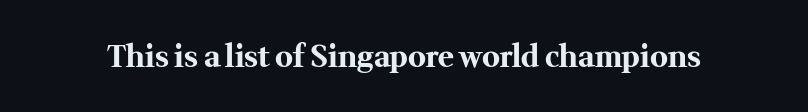
The face used here is seriffed, in the tradition of book romans. Default kerning and tracking; the words read as compact shapes. A typesetter would mark this as roman, not italic. Do the characters align in a grid? No, the font is proportional.
